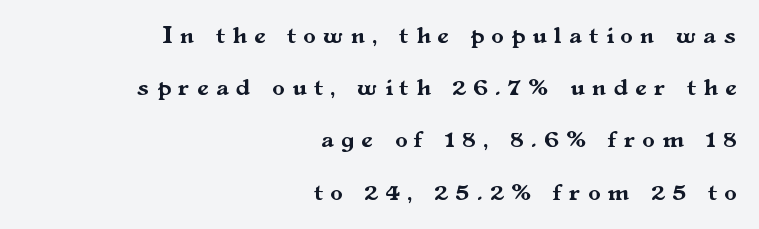
Descenders hang freely into open space. The block of text is sparse from top to bottom, with ample space between rows. The letters are spread apart with noticeably loose tracking. The setting favours the right margin, as signatures and pull-quotes sometimes do. Upright lettering throughout.
